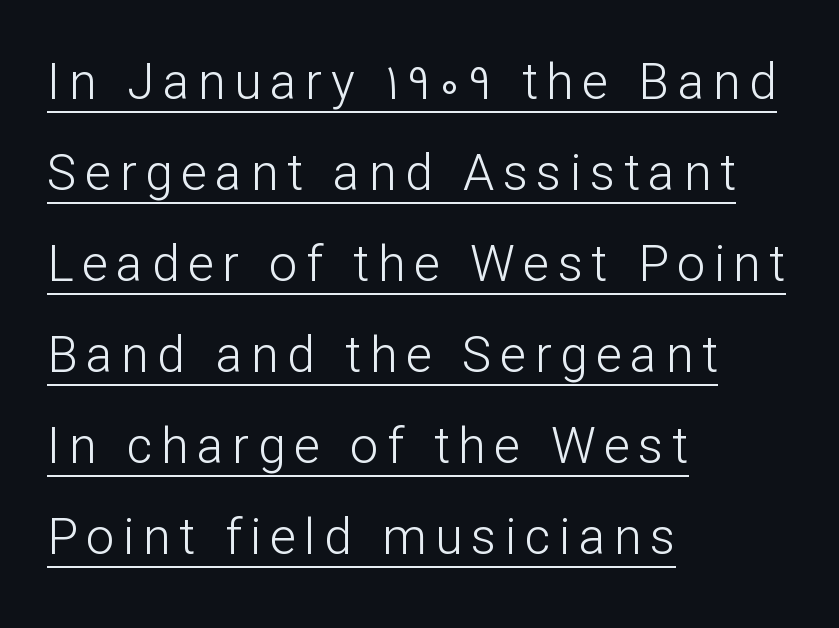
The passage shown is typed in a proportional face where columns would drift. Left-aligned paragraph, ragged on the right. Nope, not italic — everything's standing straight. This sample carries an underscore along the baseline area. To sum up the face: it is a sans, with no serifs.
